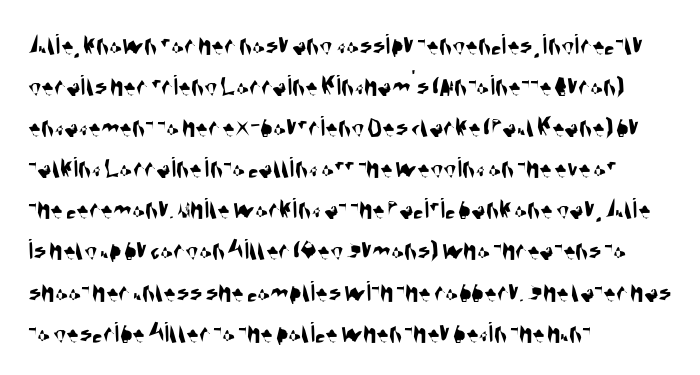
{"serif": "no", "width": "condensed", "stroke_contrast": "medium", "x_height": "large", "monospaced": "no", "underline": "no", "align": "left", "line_spacing": "normal", "line_spacing_ratio": 1.37, "letter_spacing": "normal", "letter_spacing_em": 0.0, "glyph_px": 30}
